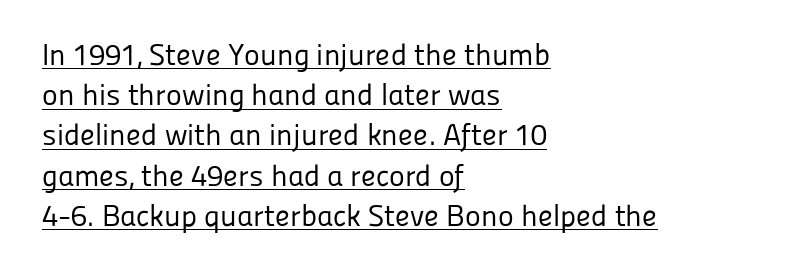
Q: Is the text bold? A: No.
Q: Is the text italic (slanted)? A: No, it is upright.
Q: Is the typeface a serif or a sans-serif typeface? A: Sans-serif.
Q: Is the text underlined? A: Yes.
Q: How is the paragraph aligned? A: Left-aligned.
Q: Is the spacing between letters normal or unusually wide? A: Normal.
Q: Is the spacing between lines tight, normal or loose? A: Normal.
Q: Width (condensed, normal, or wide)? A: Normal.
Q: Stroke contrast? A: Low.
Q: x-height? A: Medium.
Q: Monospaced? A: No.
